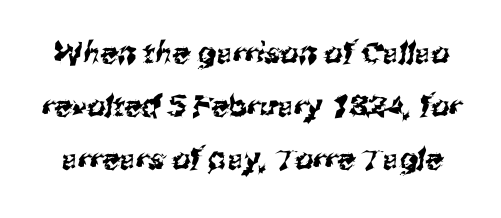
These lines are rendered in a variable-pitch font. The characters display no serif detailing; their extremities are plain. Look at the tracking — it's just the regular setting, nothing added. The words here are not underlined.
